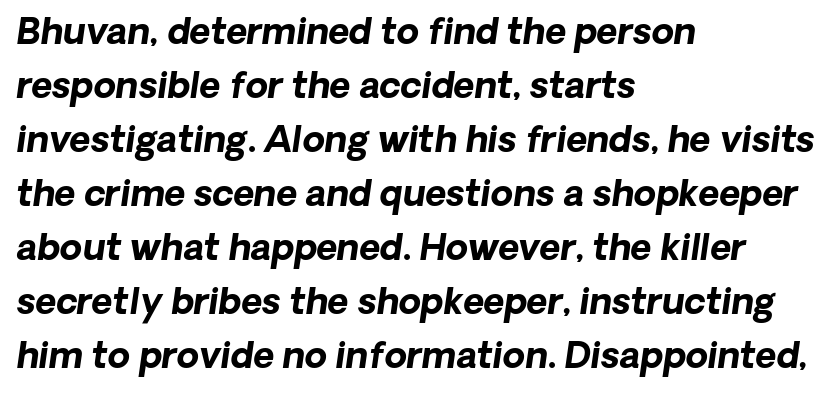
The image shows 36 px bold sans-serif type; set left-aligned, normal line spacing (1.5x), normal letter spacing, not underlined; low stroke contrast and a medium x-height.
